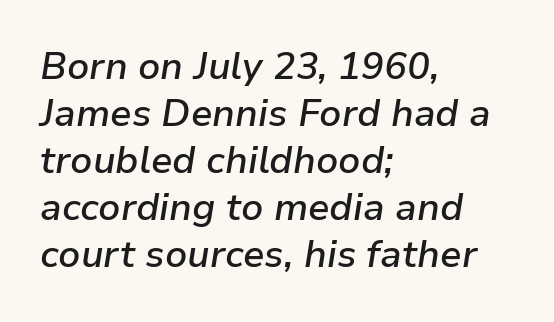
{"italic": "yes", "lean": "right", "slant_degrees": 9, "bold": "semi", "weight": "semibold", "width": "normal", "stroke_contrast": "low", "x_height": "medium", "monospaced": "no", "underline": "no", "align": "left", "line_spacing_ratio": 1.24, "letter_spacing": "normal", "letter_spacing_em": 0.0, "glyph_px": 38}
